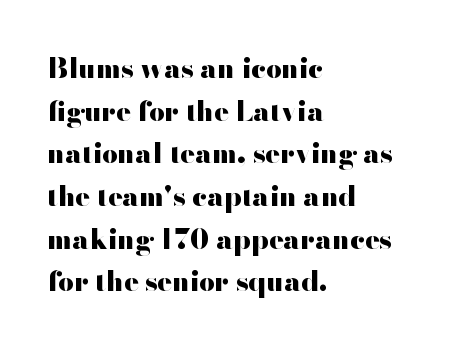
The image shows 27 px bold type, upright; set left-aligned, normal line spacing (1.58x), normal letter spacing, not underlined.
